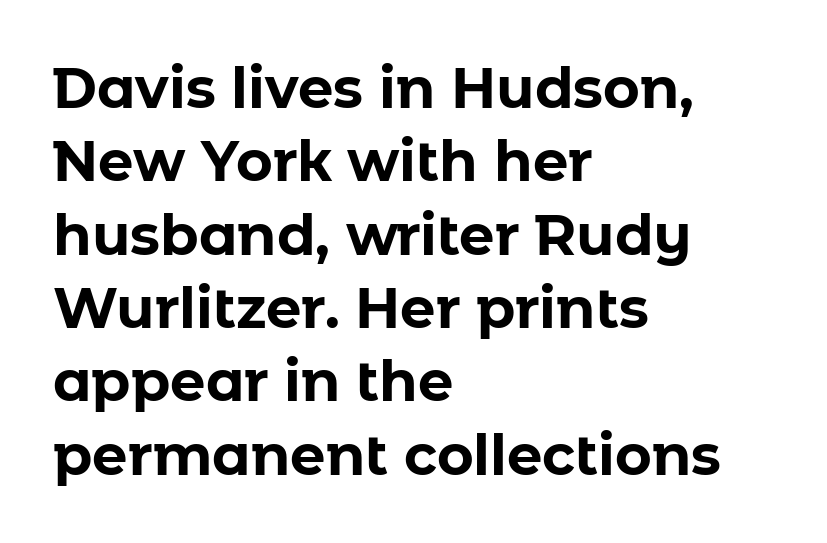
Q: Is the text bold? A: Yes.
Q: Is the text italic (slanted)? A: No, it is upright.
Q: Is the typeface a serif or a sans-serif typeface? A: Sans-serif.
Q: Is the text underlined? A: No.
Q: How is the paragraph aligned? A: Left-aligned.
Q: Is the spacing between letters normal or unusually wide? A: Normal.
Q: Is the spacing between lines tight, normal or loose? A: Normal.
Q: Width (condensed, normal, or wide)? A: Normal.
Q: Stroke contrast? A: Low.
Q: x-height? A: Medium.
Q: Monospaced? A: No.
